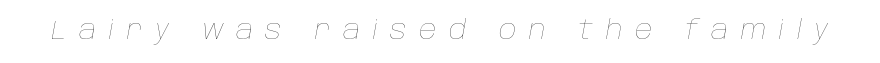
Q: Is the text bold? A: No.
Q: Is the text italic (slanted)? A: Yes, it leans right by about 10 degrees.
Q: Is the text underlined? A: No.
Q: Is the spacing between letters normal or unusually wide? A: Unusually wide.
